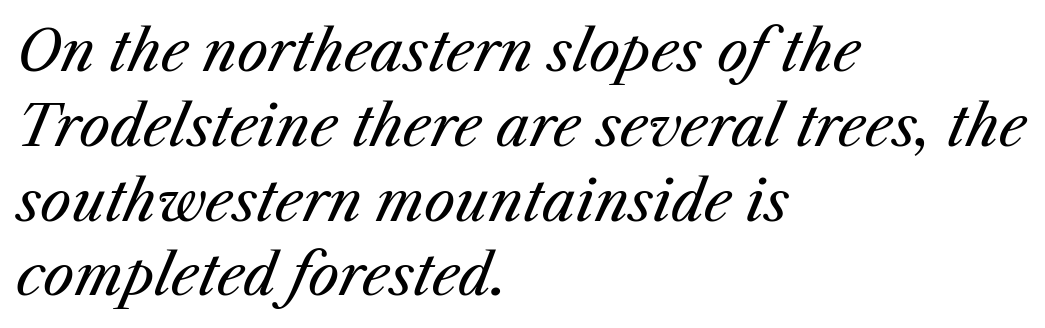
Leftover space on each line is placed entirely after the last word. Is the letter spacing exaggerated? No — it looks like the ordinary default. The face used here is proportionally spaced, like ordinary book or web type. Ink coverage per letter is moderate at most.
